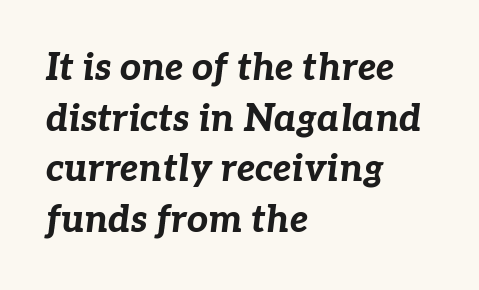
The tracking reads as untouched default to a designer's eye. Each new line begins a customary step beneath the previous one. In terms of weight, the rendering is a true, heavy bold. The whole block is typeset with a tilt. Compared with a centered layout, this one pins lines to the left instead.
